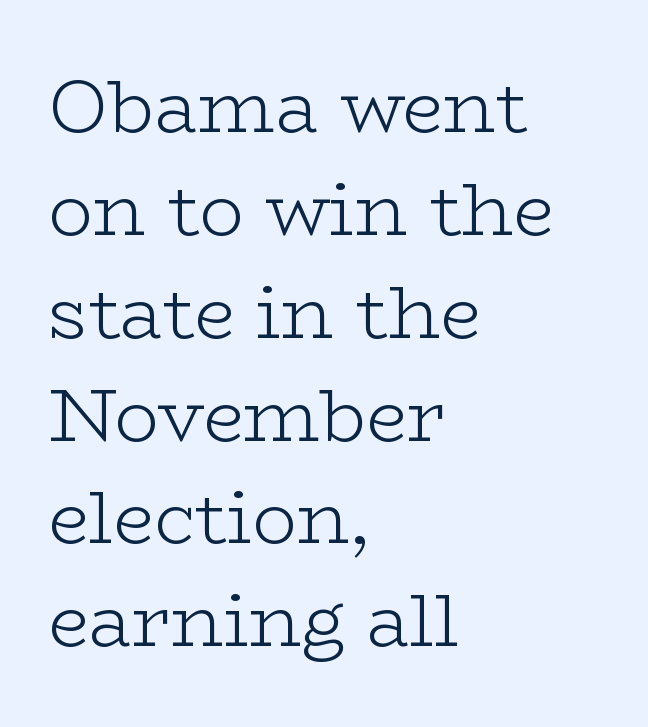
Q: Is the text bold? A: No.
Q: Is the text italic (slanted)? A: No, it is upright.
Q: Is the typeface a serif or a sans-serif typeface? A: Serif.
Q: Is the text underlined? A: No.
Q: How is the paragraph aligned? A: Left-aligned.
Q: Is the spacing between letters normal or unusually wide? A: Normal.
Q: Is the spacing between lines tight, normal or loose? A: Normal.
Q: Width (condensed, normal, or wide)? A: Wide.
Q: Stroke contrast? A: Low.
Q: x-height? A: Medium.
Q: Monospaced? A: No.
